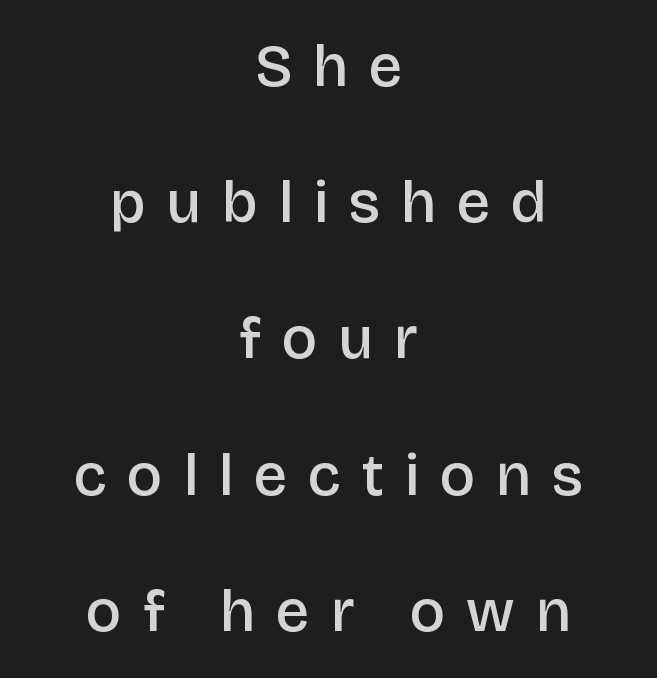
The image shows 60 px semibold sans-serif type, upright; set centered, loose line spacing (2.27x), unusually wide letter spacing (+0.35 em), not underlined; low stroke contrast and a large x-height.
